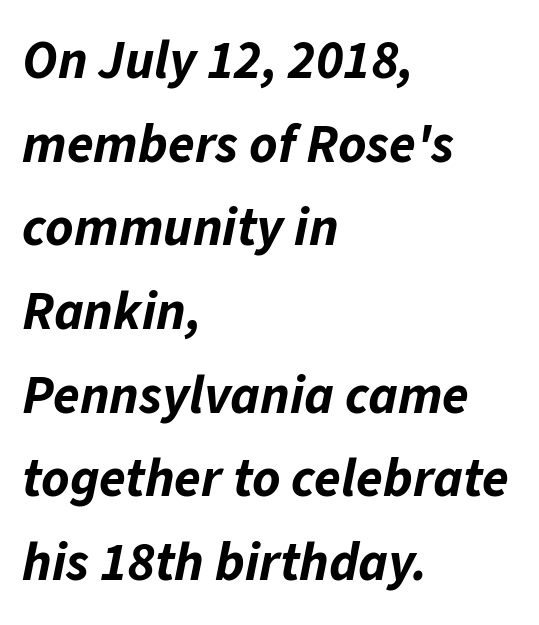
Q: Is the text bold? A: Yes.
Q: Is the text italic (slanted)? A: Yes, it leans right by about 11 degrees.
Q: Is the text underlined? A: No.
Q: How is the paragraph aligned? A: Left-aligned.
Q: Is the spacing between letters normal or unusually wide? A: Normal.
Q: Is the spacing between lines tight, normal or loose? A: Normal.
Q: Width (condensed, normal, or wide)? A: Normal.
Q: Stroke contrast? A: Low.
Q: x-height? A: Medium.
Q: Monospaced? A: No.
